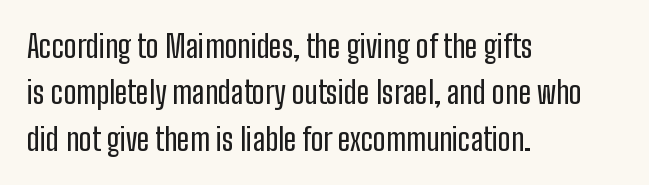
{"serif": "no", "italic": "no", "width": "condensed", "stroke_contrast": "low", "x_height": "medium", "monospaced": "no", "underline": "no", "align": "left", "line_spacing": "normal", "line_spacing_ratio": 1.5, "letter_spacing": "normal", "letter_spacing_em": 0.0, "glyph_px": 31}
